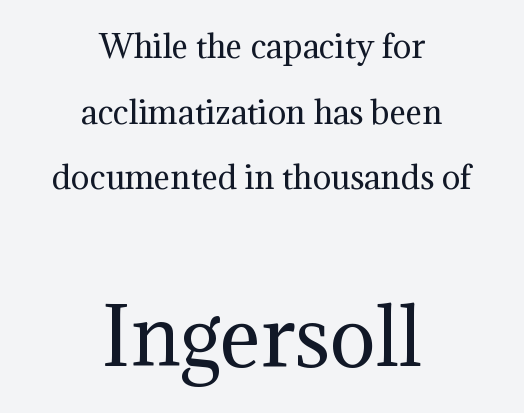
The image shows 77 px regular-weight serif type, upright; set centered, loose line spacing (2.12x), normal letter spacing, not underlined; the second (bottom) block is 2.48x larger; medium stroke contrast and a medium x-height.
